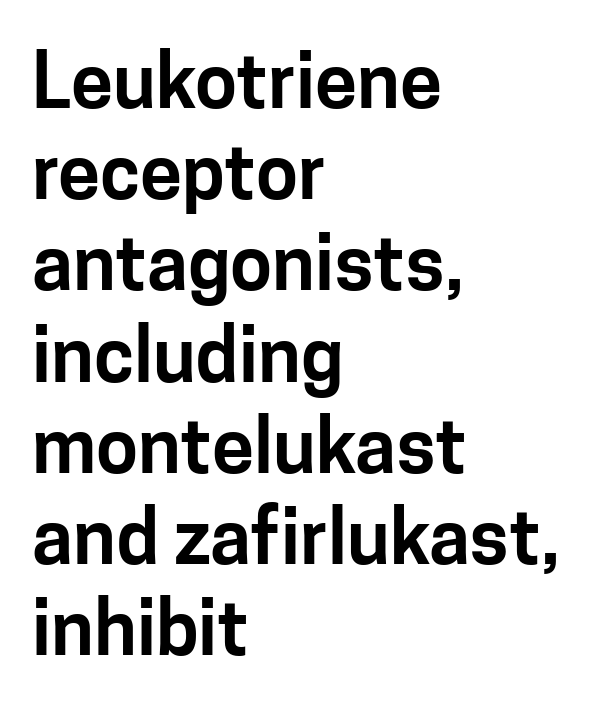
{"serif": "no", "italic": "no", "width": "normal", "stroke_contrast": "low", "x_height": "medium", "monospaced": "no", "underline": "no", "align": "left", "line_spacing_ratio": 1.2, "letter_spacing": "normal", "letter_spacing_em": 0.0, "glyph_px": 76}
